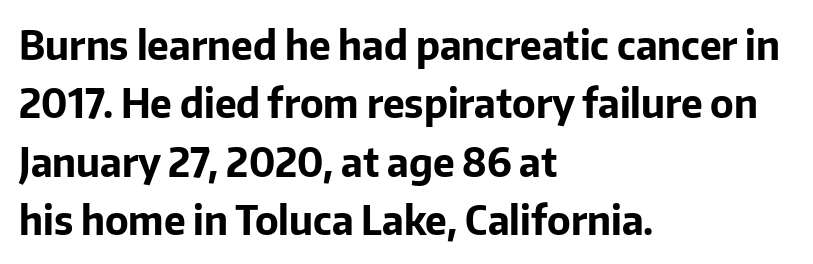
{"serif": "no", "italic": "no", "bold": "yes", "weight": "bold", "width": "normal", "stroke_contrast": "low", "x_height": "medium", "monospaced": "no", "underline": "no", "align": "left", "line_spacing": "normal", "line_spacing_ratio": 1.5, "letter_spacing": "normal", "letter_spacing_em": 0.0, "glyph_px": 39}
